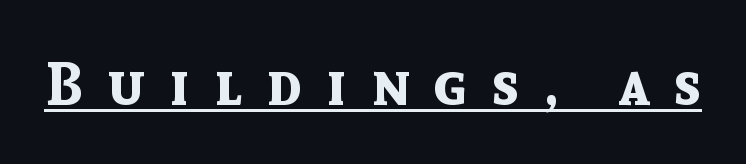
The image shows 60 px bold sans-serif type, upright; set unusually wide letter spacing (+0.41 em), underlined; a medium x-height.
